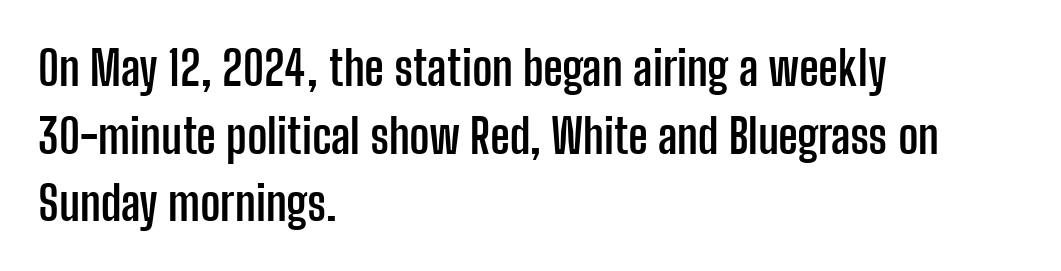
Q: Is the text bold? A: Yes.
Q: Is the text italic (slanted)? A: No, it is upright.
Q: Is the typeface a serif or a sans-serif typeface? A: Sans-serif.
Q: Is the text underlined? A: No.
Q: How is the paragraph aligned? A: Left-aligned.
Q: Is the spacing between letters normal or unusually wide? A: Normal.
Q: Is the spacing between lines tight, normal or loose? A: Normal.
Q: Width (condensed, normal, or wide)? A: Condensed.
Q: Stroke contrast? A: Low.
Q: x-height? A: Medium.
Q: Monospaced? A: No.
